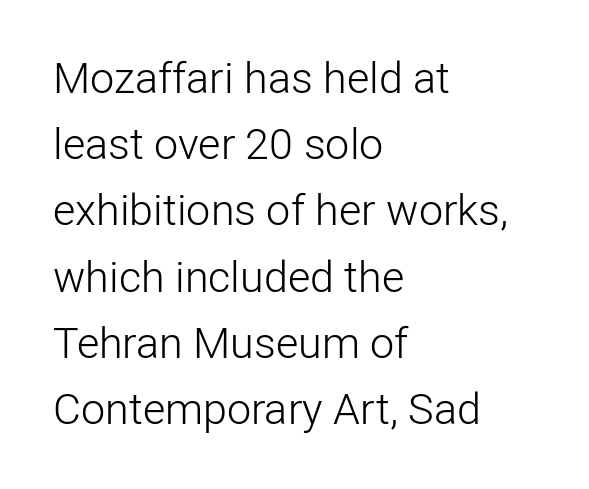
Q: Is the text bold? A: No.
Q: Is the text italic (slanted)? A: No, it is upright.
Q: Is the typeface a serif or a sans-serif typeface? A: Sans-serif.
Q: Is the text underlined? A: No.
Q: How is the paragraph aligned? A: Left-aligned.
Q: Is the spacing between letters normal or unusually wide? A: Normal.
Q: Is the spacing between lines tight, normal or loose? A: Normal.
Q: Width (condensed, normal, or wide)? A: Normal.
Q: Stroke contrast? A: Low.
Q: x-height? A: Medium.
Q: Monospaced? A: No.
